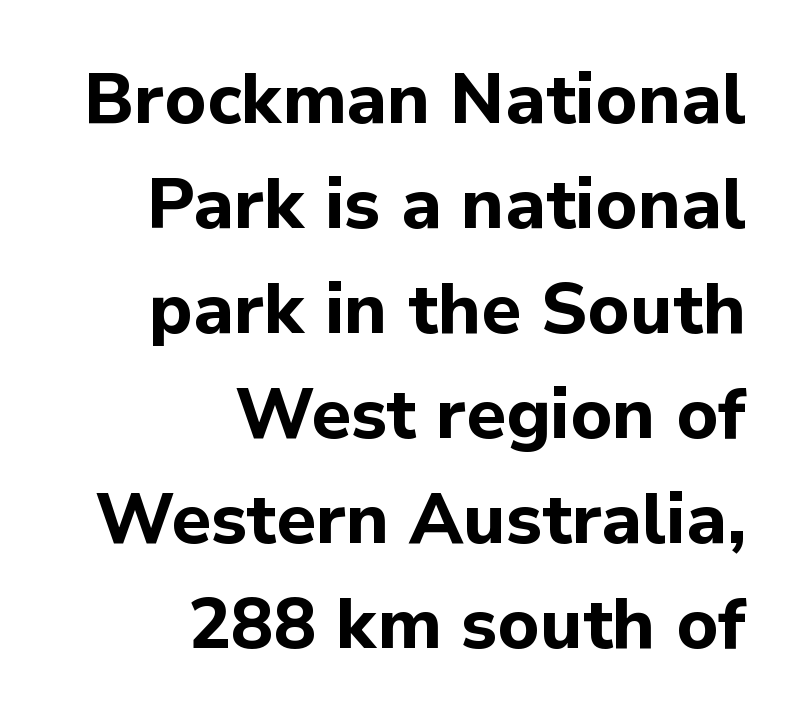
Heft: maximum for text — a bold. The rendering anchors every line to the right-hand side. Honestly, there is no underline to notice here at all. Varying glyph widths throughout — classic text-font behaviour. Does the type have serifs? No, each stem ends abruptly.
